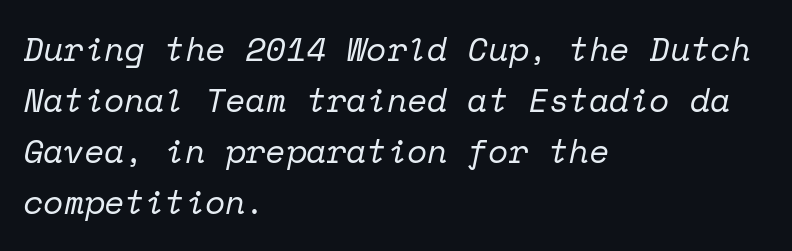
Q: Is the text bold? A: No.
Q: Is the text italic (slanted)? A: Yes, it leans right by about 12 degrees.
Q: Is the typeface a serif or a sans-serif typeface? A: Serif.
Q: Is the text underlined? A: No.
Q: How is the paragraph aligned? A: Left-aligned.
Q: Is the spacing between letters normal or unusually wide? A: Normal.
Q: Is the spacing between lines tight, normal or loose? A: Normal.
Q: Width (condensed, normal, or wide)? A: Normal.
Q: Stroke contrast? A: Low.
Q: x-height? A: Medium.
Q: Monospaced? A: Yes.
